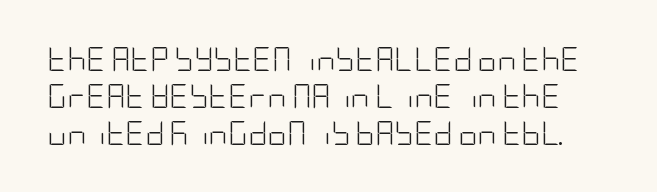
{"italic": "no", "bold": "no", "underline": "no", "line_spacing": "normal", "line_spacing_ratio": 1.54, "letter_spacing": "normal", "letter_spacing_em": 0.0, "glyph_px": 24}
